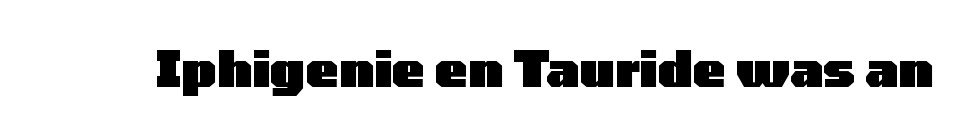
{"serif": "no", "italic": "no", "bold": "yes", "weight": "heavy", "width": "wide", "stroke_contrast": "low", "x_height": "medium", "monospaced": "no", "underline": "no", "letter_spacing": "normal", "letter_spacing_em": 0.0, "glyph_px": 49}
